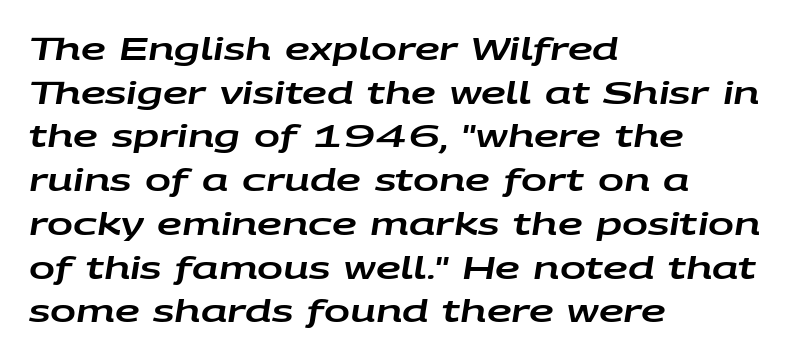
The image shows 31 px wide type, italic (leaning right); set left-aligned, normal line spacing (1.41x), normal letter spacing, not underlined; low stroke contrast and a large x-height.
